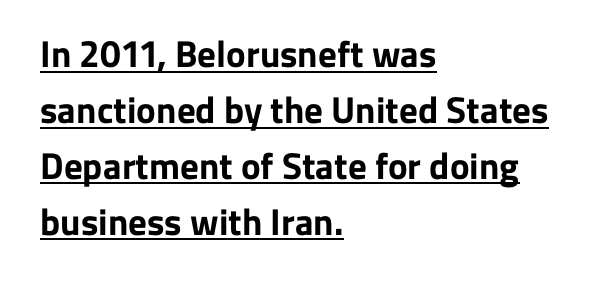
The passage shown is typed in a proportional face where columns would drift. You'd pick this weight for a headline — it's a proper bold. Posture: upright roman. Line spacing here is normal. Look at the tracking — it's just the regular setting, nothing added.
